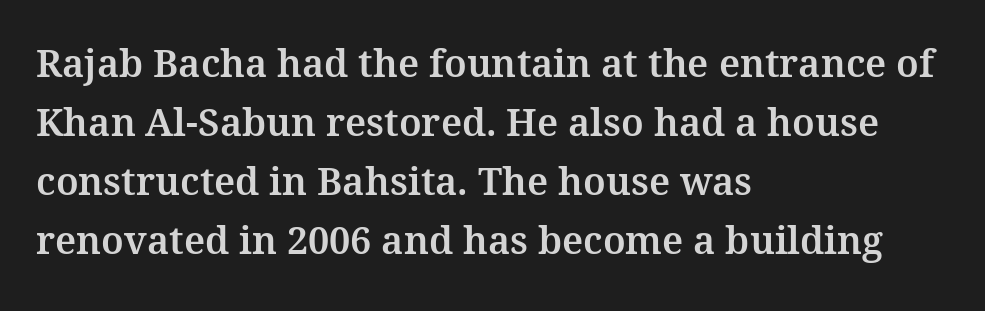
The lines in this sample share a left origin and differ only in where they stop. The face used here is seriffed, in the tradition of book romans. The foot of each line stays bare and open. Every character sits straight up, as roman type does.
